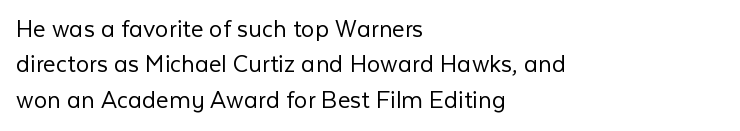
Line beginnings align vertically; line endings do not. The typography opts for an upright posture over an oblique one. Baseline-to-baseline distance is the conventional proportion of letter height. The characters are drawn with everyday or finer stroke widths. Here the glyphs are tracked normally, forming tight word shapes.
